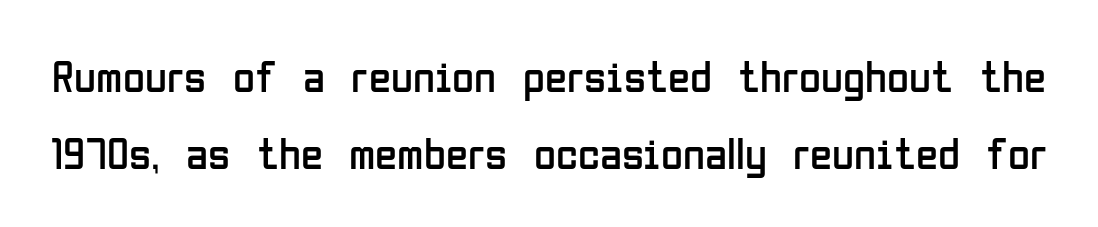
A light-to-regular cut is what we see here. Type without underlining. These lines are rendered in a variable-pitch font. Default kerning and tracking; the words read as compact shapes. The type sits square on the baseline with zero lean.
